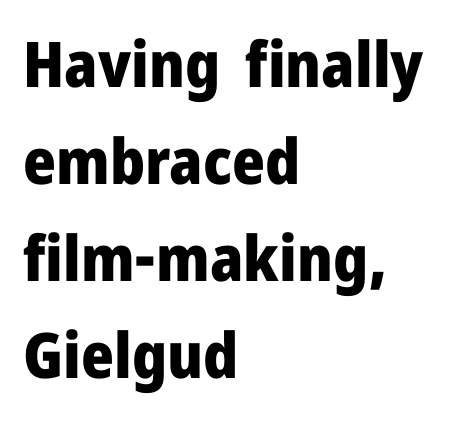
Alignment: flush left. Horizontal bands of white between lines are of average thickness. Look at the tracking — it's just the regular setting, nothing added. Notice how the stems are strictly vertical — no italics here. Plenty of ink on the page — the face is bold.
